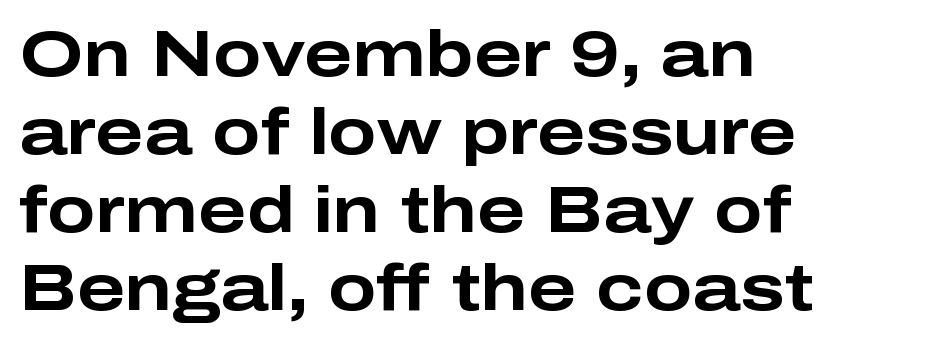
Q: Is the text bold? A: Yes.
Q: Is the text italic (slanted)? A: No, it is upright.
Q: Is the typeface a serif or a sans-serif typeface? A: Sans-serif.
Q: Is the text underlined? A: No.
Q: How is the paragraph aligned? A: Left-aligned.
Q: Is the spacing between letters normal or unusually wide? A: Normal.
Q: Width (condensed, normal, or wide)? A: Wide.
Q: Stroke contrast? A: Low.
Q: x-height? A: Medium.
Q: Monospaced? A: No.
